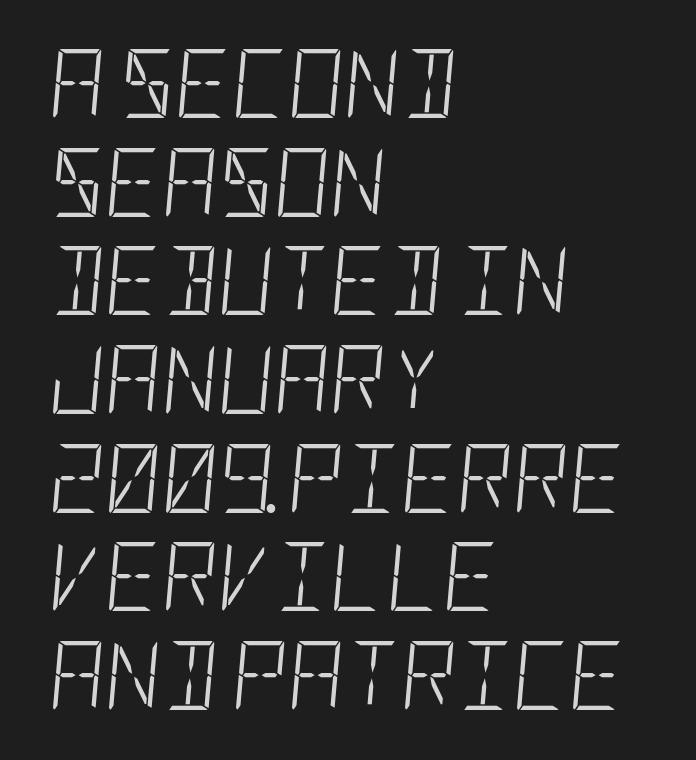
{"italic": "yes", "lean": "right", "slant_degrees": 5, "bold": "no", "weight": "light", "width": "condensed", "stroke_contrast": "low", "x_height": "large", "underline": "no", "align": "left", "line_spacing": "normal", "line_spacing_ratio": 1.43, "letter_spacing": "normal", "letter_spacing_em": 0.0, "glyph_px": 69}
